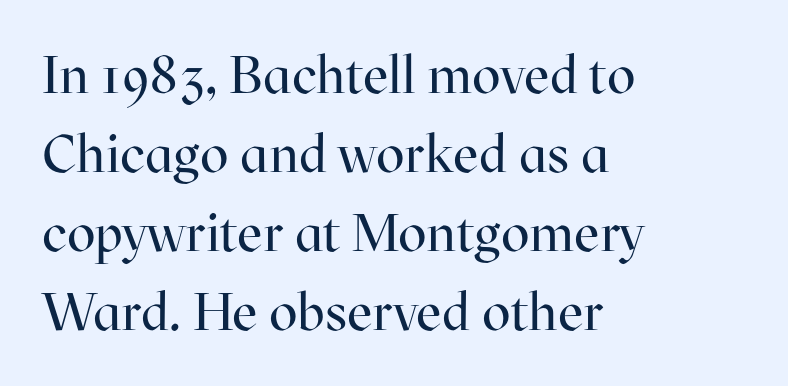
Q: Is the text bold? A: No.
Q: Is the text italic (slanted)? A: No, it is upright.
Q: Is the typeface a serif or a sans-serif typeface? A: Serif.
Q: Is the text underlined? A: No.
Q: How is the paragraph aligned? A: Left-aligned.
Q: Is the spacing between letters normal or unusually wide? A: Normal.
Q: Is the spacing between lines tight, normal or loose? A: Normal.
Q: Width (condensed, normal, or wide)? A: Normal.
Q: Stroke contrast? A: High.
Q: x-height? A: Medium.
Q: Monospaced? A: No.
